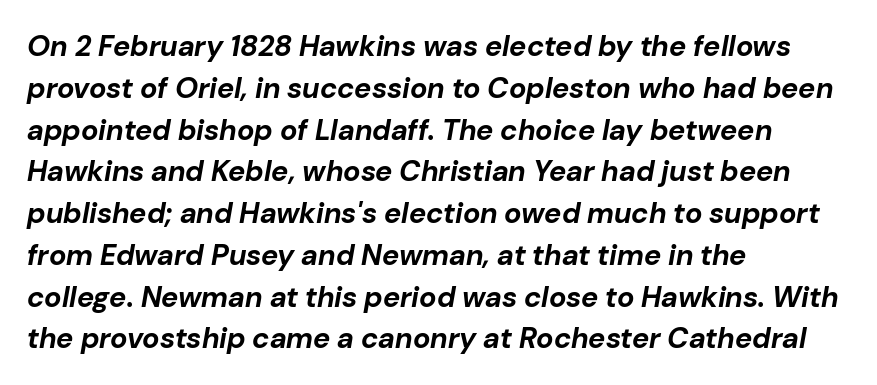
The image shows 29 px bold type, italic (leaning right); set left-aligned, normal line spacing (1.44x), normal letter spacing, not underlined; low stroke contrast and a medium x-height.
